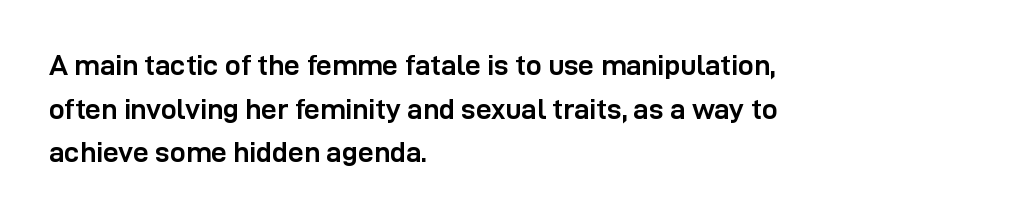
The image shows 28 px semibold sans-serif type, upright; set left-aligned, normal line spacing (1.56x), normal letter spacing, not underlined; low stroke contrast and a medium x-height.
